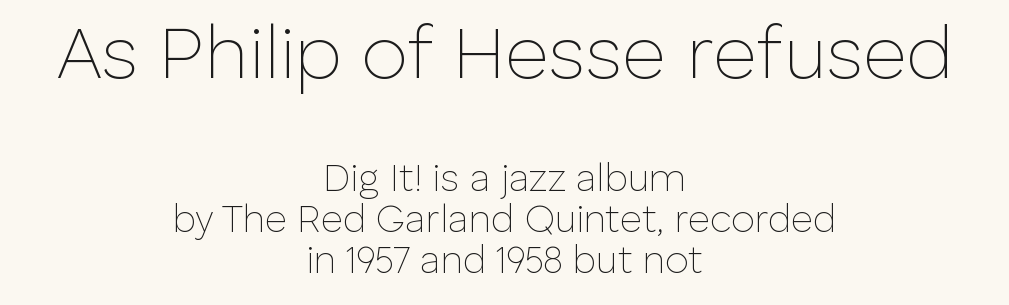
The image shows 75 px thin sans-serif type, upright; set centered, tight line spacing (1.08x), normal letter spacing, not underlined; the first (top) block is 1.97x larger; low stroke contrast and a medium x-height.
